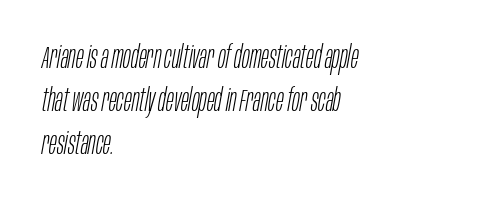
Q: Is the text bold? A: No.
Q: Is the text italic (slanted)? A: Yes, it leans right by about 10 degrees.
Q: Is the text underlined? A: No.
Q: How is the paragraph aligned? A: Left-aligned.
Q: Is the spacing between letters normal or unusually wide? A: Normal.
Q: Is the spacing between lines tight, normal or loose? A: Normal.
Q: Width (condensed, normal, or wide)? A: Condensed.
Q: Stroke contrast? A: Low.
Q: x-height? A: Large.
Q: Monospaced? A: No.
